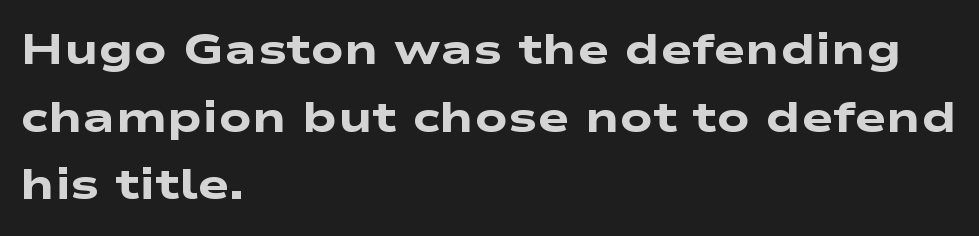
The image shows 43 px heavy, wide sans-serif type; set left-aligned, normal line spacing (1.57x), normal letter spacing, not underlined; low stroke contrast and a medium x-height.
